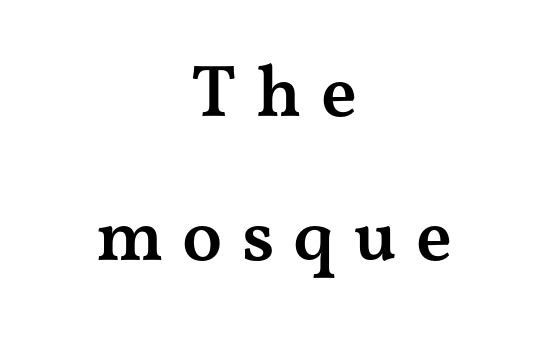
The image shows 73 px semibold, wide serif type, upright; set centered, loose line spacing (1.97x), unusually wide letter spacing (+0.26 em), not underlined; medium stroke contrast and a medium x-height.
